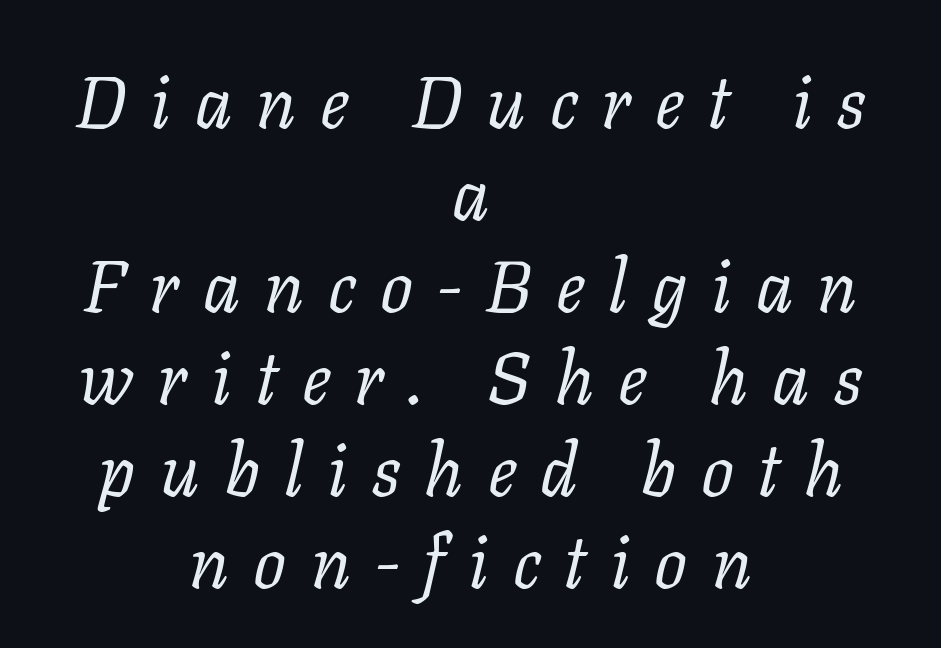
These lines are rendered in a variable-pitch font. The text block is weighted toward neither margin, spreading evenly from the middle. Italic: yes, the glyphs are oblique. The words here are not underlined.
